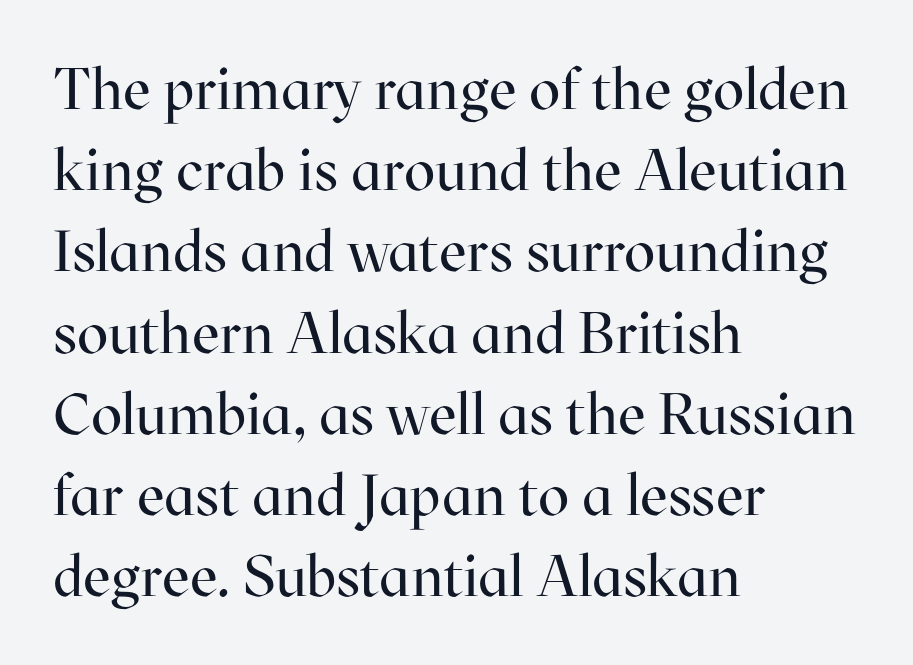
{"serif": "yes", "italic": "no", "bold": "no", "weight": "regular", "width": "normal", "stroke_contrast": "high", "x_height": "medium", "monospaced": "no", "underline": "no", "align": "left", "line_spacing": "normal", "line_spacing_ratio": 1.4, "letter_spacing": "normal", "letter_spacing_em": 0.0, "glyph_px": 58}
